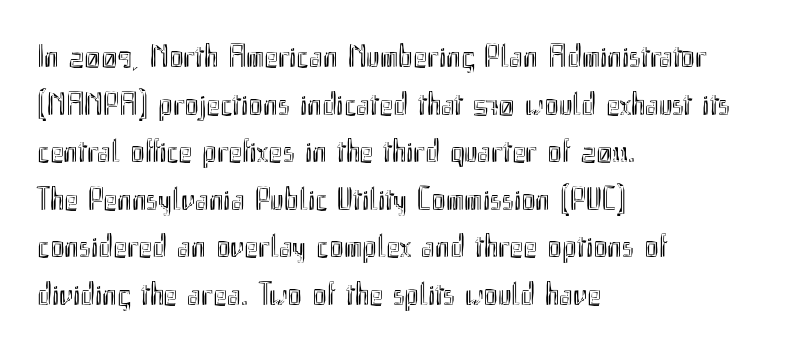
{"italic": "no", "width": "condensed", "x_height": "small", "monospaced": "no", "underline": "no", "align": "left", "line_spacing": "normal", "line_spacing_ratio": 1.44, "letter_spacing": "normal", "letter_spacing_em": 0.0, "glyph_px": 33}
